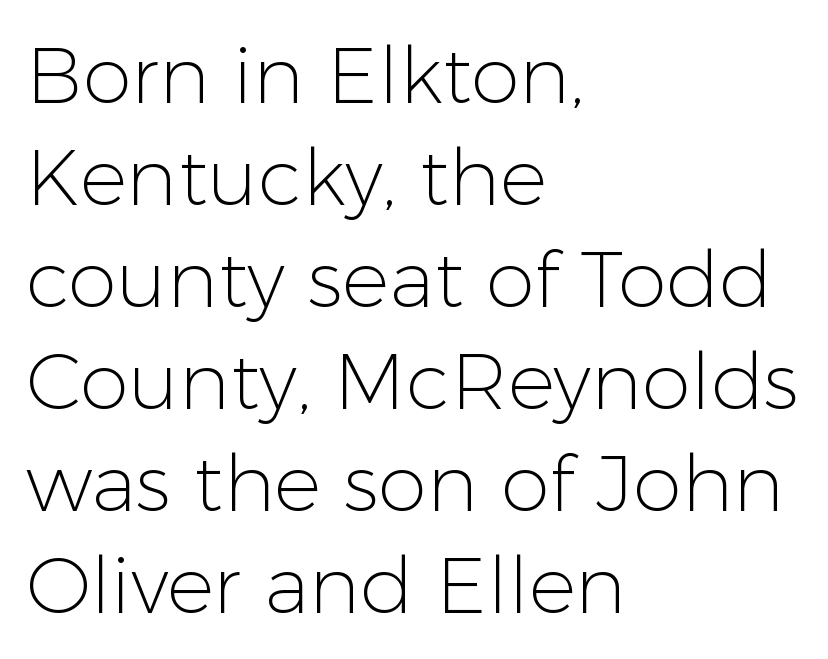
The image shows 79 px light sans-serif type, upright; set left-aligned, normal line spacing (1.29x), normal letter spacing, not underlined; low stroke contrast and a medium x-height.
